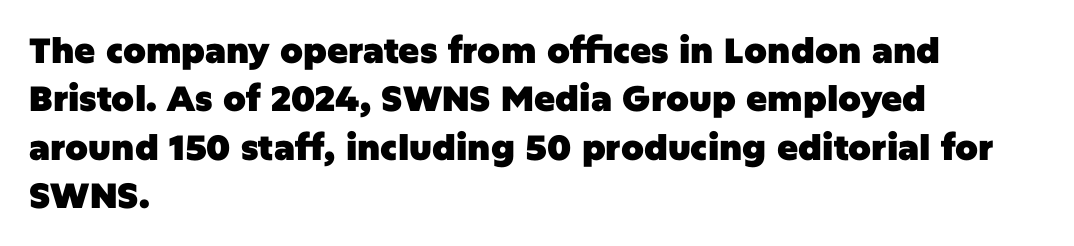
Q: Is the text bold? A: Yes.
Q: Is the text italic (slanted)? A: No, it is upright.
Q: Is the typeface a serif or a sans-serif typeface? A: Sans-serif.
Q: Is the text underlined? A: No.
Q: How is the paragraph aligned? A: Left-aligned.
Q: Is the spacing between letters normal or unusually wide? A: Normal.
Q: Is the spacing between lines tight, normal or loose? A: Normal.
Q: Width (condensed, normal, or wide)? A: Normal.
Q: Stroke contrast? A: Low.
Q: x-height? A: Large.
Q: Monospaced? A: No.
